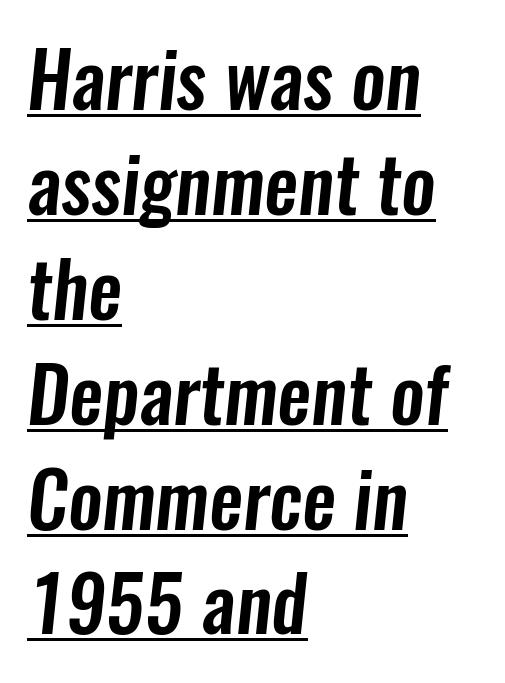
Line spacing here is normal. Nothing sits at the stroke ends, so this counts as sans-serif. Proportional: the letters do not fall into vertical columns. Tracking here is standard; glyphs follow each other at the usual distance. This is underlined copy, the kind a proofreader might mark for attention. The lines are quadded left.
